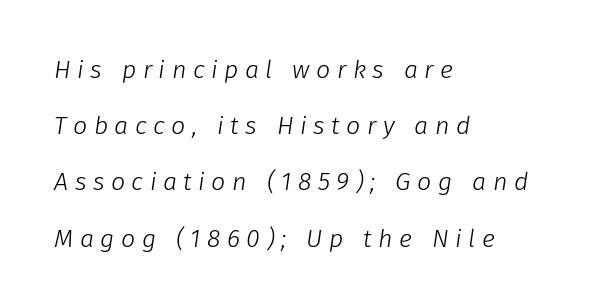
The image shows 25 px text type, italic (leaning right); set left-aligned, loose line spacing (2.25x), unusually wide letter spacing (+0.26 em), not underlined.
